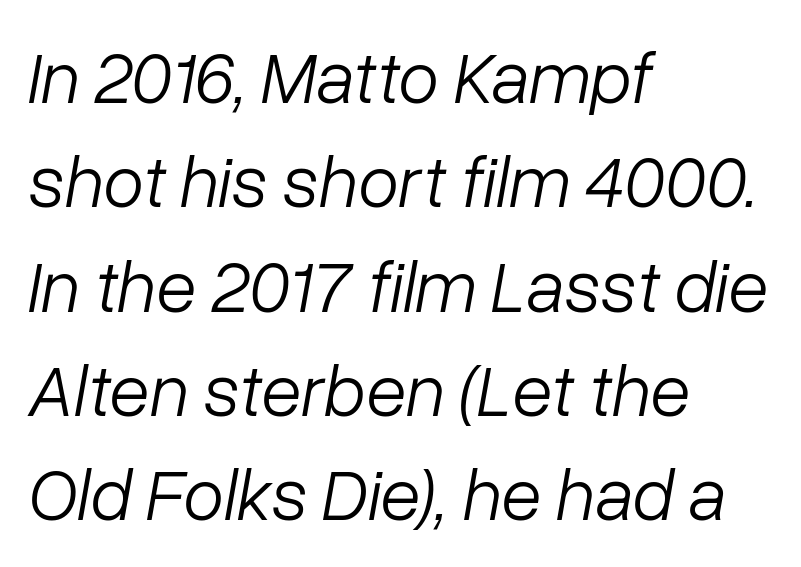
The image shows 74 px light type, italic (leaning right); set left-aligned, normal line spacing (1.41x), normal letter spacing, not underlined; low stroke contrast and a medium x-height.
